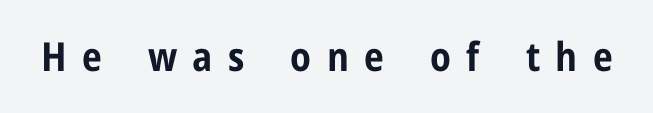
Tracking here is generous; glyphs stand well apart from one another. Proportional: the letters do not fall into vertical columns. Every stem runs plumb, perpendicular to the baseline. Heft: maximum for text — a bold. Observe the absence of serifs on each vertical stroke in this sample. Clear beneath every line of the passage.
